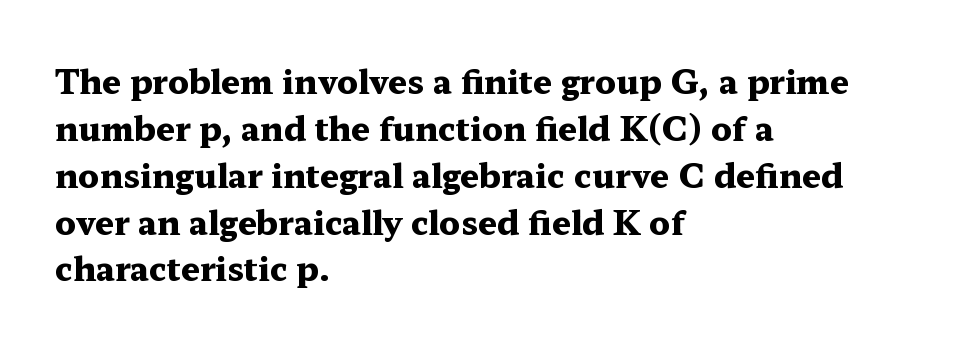
Q: Is the text bold? A: Yes.
Q: Is the text italic (slanted)? A: No, it is upright.
Q: Is the typeface a serif or a sans-serif typeface? A: Serif.
Q: Is the text underlined? A: No.
Q: How is the paragraph aligned? A: Left-aligned.
Q: Is the spacing between letters normal or unusually wide? A: Normal.
Q: Is the spacing between lines tight, normal or loose? A: Normal.
Q: Width (condensed, normal, or wide)? A: Wide.
Q: Stroke contrast? A: Medium.
Q: x-height? A: Medium.
Q: Monospaced? A: No.
